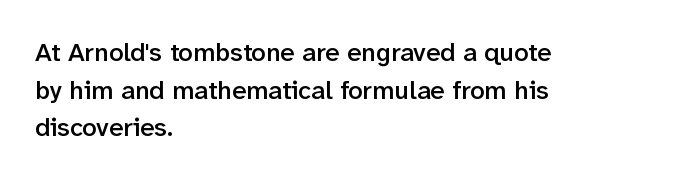
Reading down the column, the eye jumps a familiar distance to each next line. How are the letters spaced? Ordinarily, with no added tracking. The text block is weighted toward the left margin, trailing off unevenly rightward. The letters stand upright; this is a roman face.
